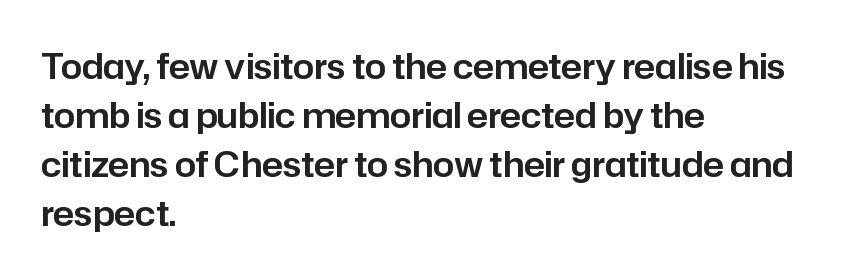
The image shows 34 px sans-serif type, upright; set left-aligned, normal line spacing (1.44x), normal letter spacing, not underlined; low stroke contrast and a medium x-height.
